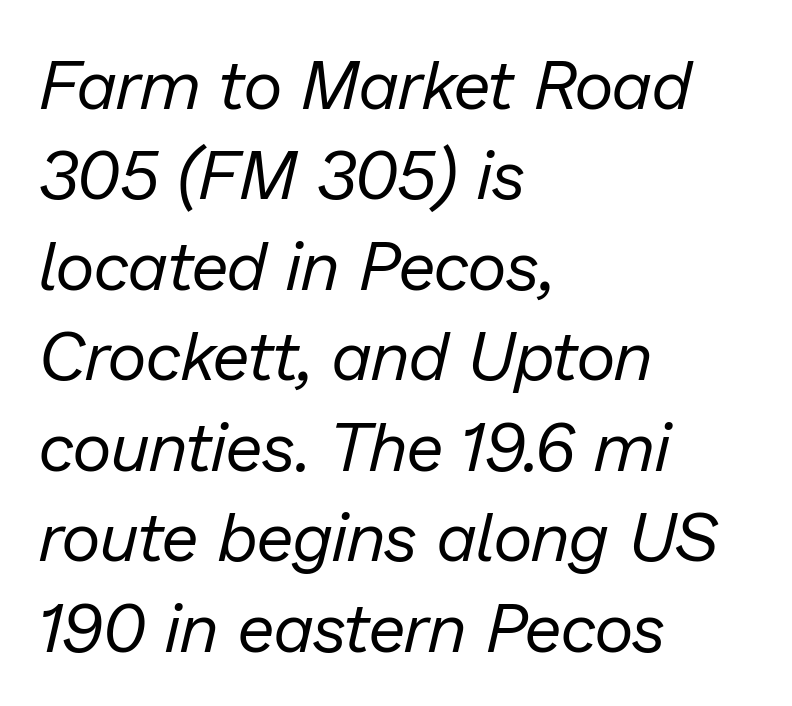
Q: Is the text bold? A: No.
Q: Is the text italic (slanted)? A: Yes, it leans right by about 13 degrees.
Q: Is the text underlined? A: No.
Q: How is the paragraph aligned? A: Left-aligned.
Q: Is the spacing between letters normal or unusually wide? A: Normal.
Q: Is the spacing between lines tight, normal or loose? A: Normal.
Q: Width (condensed, normal, or wide)? A: Normal.
Q: Stroke contrast? A: Low.
Q: x-height? A: Medium.
Q: Monospaced? A: No.
